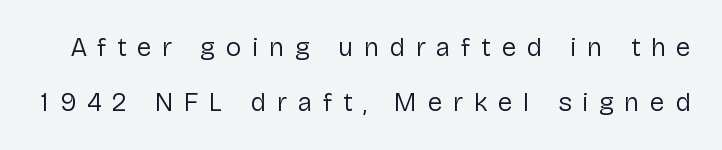
{"italic": "no", "bold": "no", "underline": "no", "line_spacing": "loose", "line_spacing_ratio": 2.1, "letter_spacing": "wide", "letter_spacing_em": 0.41, "glyph_px": 26}
